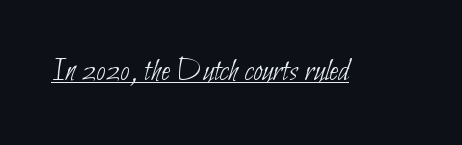
This reads as an unemphasized weight, regular at the heaviest. Spacing verdict: proportional, widths tailored to each character. Caption: standard tracking, unaltered. Examine the stroke ends and you'll find no serifs. The sample's only ornament is a line tracing under the words.
